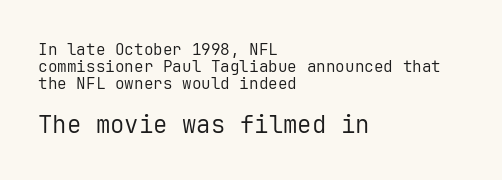
Q: Is the text bold? A: No.
Q: Is the text italic (slanted)? A: No, it is upright.
Q: Is the text underlined? A: No.
Q: How is the paragraph aligned? A: Left-aligned.
Q: Is the spacing between letters normal or unusually wide? A: Normal.
Q: Is the spacing between lines tight, normal or loose? A: Tight.
Q: Which block of text is set in a larger size, the first (top) or the second (bottom)? A: The second (bottom) one.
